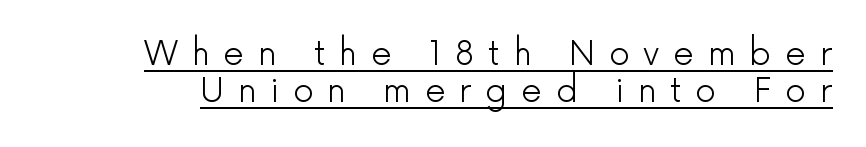
Q: Is the text bold? A: No.
Q: Is the text italic (slanted)? A: No, it is upright.
Q: Is the typeface a serif or a sans-serif typeface? A: Sans-serif.
Q: Is the text underlined? A: Yes.
Q: Is the spacing between letters normal or unusually wide? A: Unusually wide.
Q: Is the spacing between lines tight, normal or loose? A: Tight.
Q: Width (condensed, normal, or wide)? A: Normal.
Q: Stroke contrast? A: Low.
Q: x-height? A: Medium.
Q: Monospaced? A: No.
